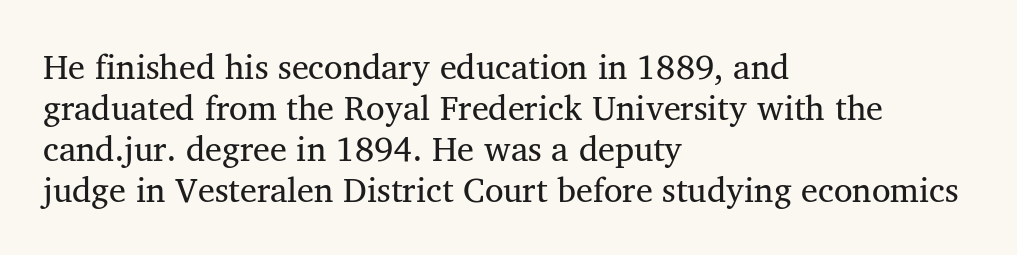
The image shows 34 px serif type; set left-aligned, line spacing 1.21x, normal letter spacing, not underlined; medium stroke contrast and a medium x-height.
